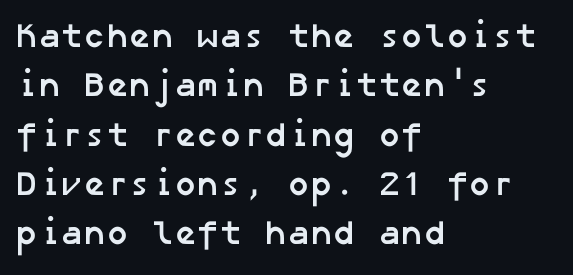
Spacing between characters is what you'd get straight out of the box. The paragraph shown leans on its left margin. Is this a sans? Yes — the strokes have no serifs. The block of text has a typical density, with ordinary space between rows. The baseline area is clear. Bold? Absolutely — the strokes are thick and heavy.
